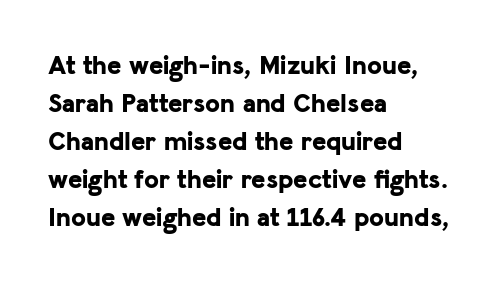
Nothing unusual about the tracking: characters are spaced as the font intends. Glance below the letters and you will spot only blank space. Designer's note — italics off, roman on. Alignment: flush left.
